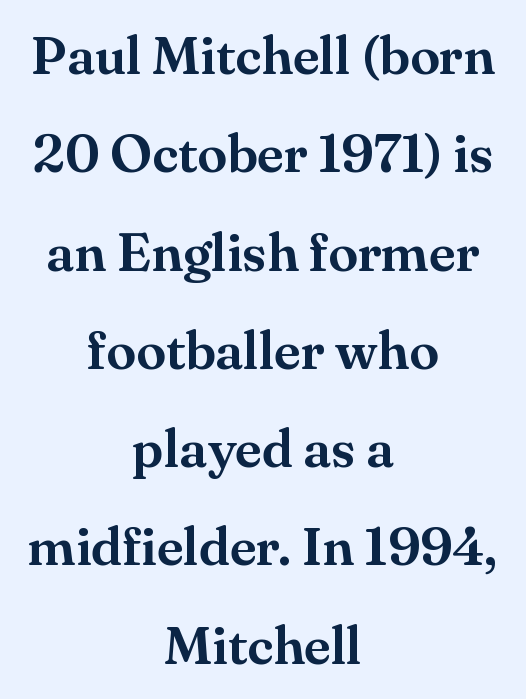
{"serif": "yes", "italic": "no", "width": "normal", "stroke_contrast": "medium", "x_height": "small", "monospaced": "no", "underline": "no", "align": "center", "line_spacing_ratio": 1.82, "letter_spacing": "normal", "letter_spacing_em": 0.0, "glyph_px": 54}
